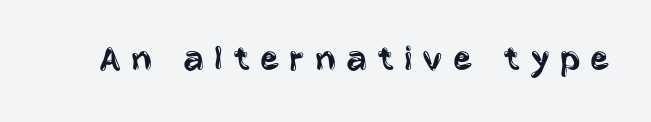
{"serif": "no", "italic": "no", "bold": "no", "weight": "regular", "width": "condensed", "stroke_contrast": "low", "x_height": "large", "monospaced": "no", "underline": "no", "letter_spacing": "wide", "letter_spacing_em": 0.25, "glyph_px": 39}
